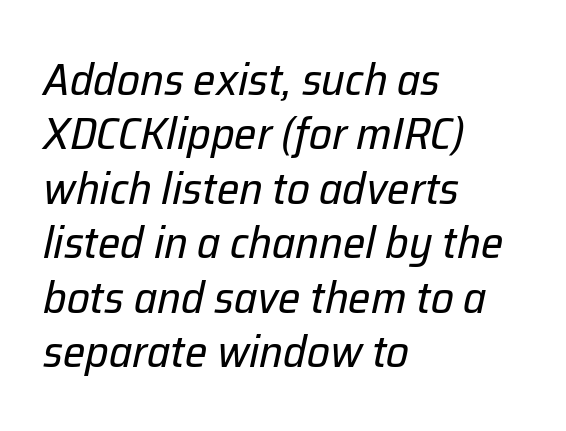
The image shows 45 px regular-weight type, italic (leaning right); set left-aligned, line spacing 1.21x, normal letter spacing, not underlined; low stroke contrast and a medium x-height.
